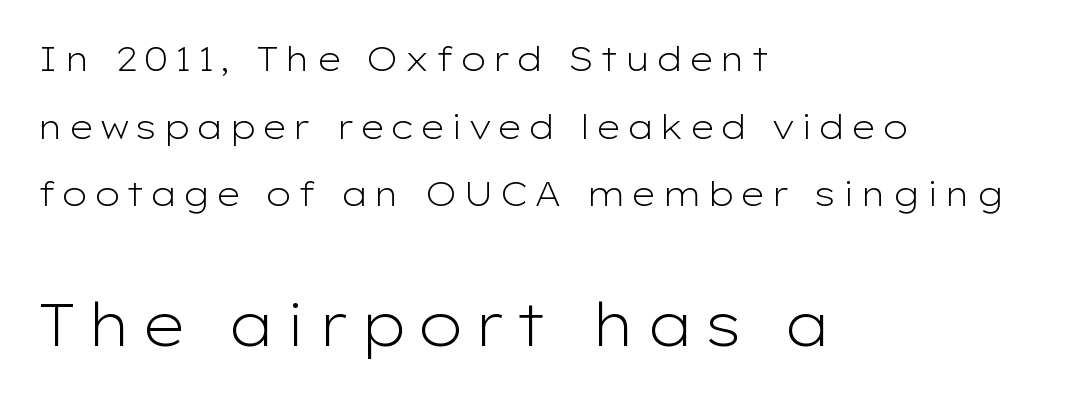
The image shows 59 px light, wide sans-serif type, upright; set left-aligned, loose line spacing (1.99x), not underlined; the second (bottom) block is 1.74x larger; low stroke contrast and a medium x-height.
